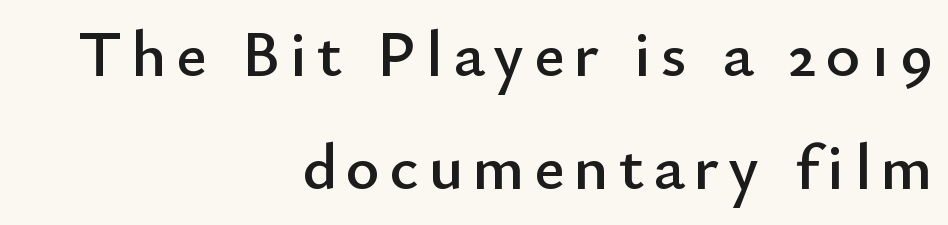
The image shows 65 px sans-serif type, upright; set right-aligned, line spacing 1.74x, not underlined; low stroke contrast and a small x-height.
